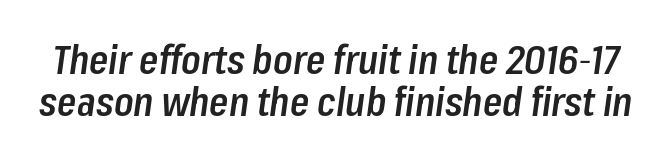
Q: Is the text bold? A: Semi-bold.
Q: Is the text italic (slanted)? A: Yes, it leans right by about 8 degrees.
Q: Is the text underlined? A: No.
Q: Is the spacing between letters normal or unusually wide? A: Normal.
Q: Is the spacing between lines tight, normal or loose? A: Tight.
Q: Width (condensed, normal, or wide)? A: Condensed.
Q: Stroke contrast? A: Low.
Q: x-height? A: Medium.
Q: Monospaced? A: No.
